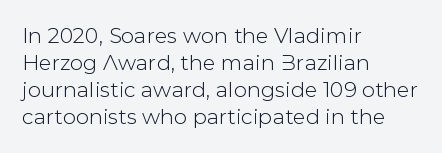
Q: Is the text italic (slanted)? A: No, it is upright.
Q: Is the text underlined? A: No.
Q: How is the paragraph aligned? A: Left-aligned.
Q: Is the spacing between letters normal or unusually wide? A: Normal.
Q: Is the spacing between lines tight, normal or loose? A: Normal.
